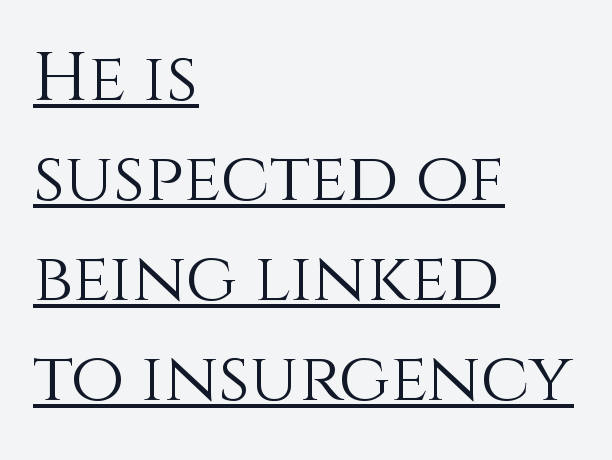
{"italic": "no", "bold": "no", "weight": "light", "width": "normal", "x_height": "large", "monospaced": "no", "underline": "yes", "align": "left", "line_spacing": "normal", "line_spacing_ratio": 1.45, "letter_spacing": "normal", "letter_spacing_em": 0.0, "glyph_px": 69}
